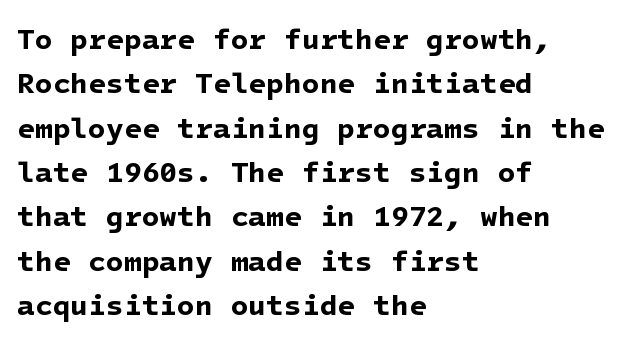
{"serif": "no", "bold": "yes", "weight": "bold", "width": "normal", "stroke_contrast": "low", "x_height": "medium", "underline": "no", "align": "left", "line_spacing": "normal", "line_spacing_ratio": 1.53, "letter_spacing": "normal", "letter_spacing_em": 0.0, "glyph_px": 29}
